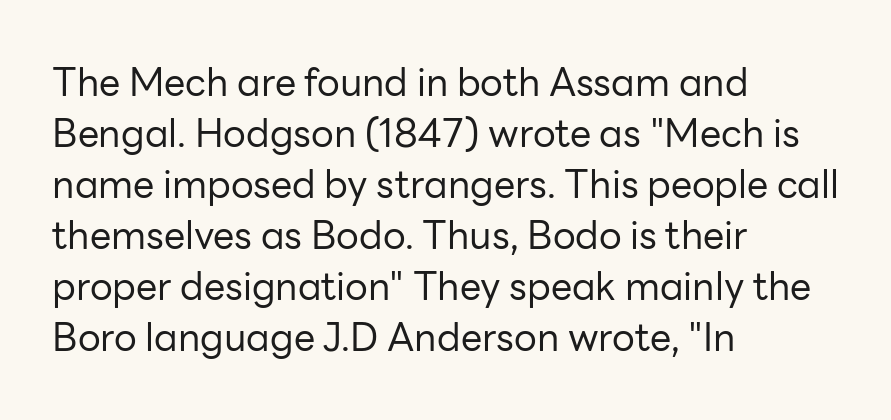
{"serif": "no", "italic": "no", "bold": "no", "weight": "regular", "width": "normal", "stroke_contrast": "low", "x_height": "medium", "monospaced": "no", "underline": "no", "align": "left", "line_spacing": "normal", "line_spacing_ratio": 1.34, "letter_spacing": "normal", "letter_spacing_em": 0.0, "glyph_px": 38}
